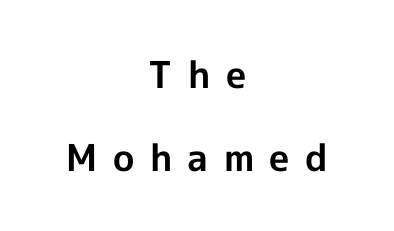
{"serif": "no", "italic": "no", "bold": "yes", "weight": "bold", "width": "normal", "x_height": "medium", "monospaced": "no", "underline": "no", "align": "center", "line_spacing": "loose", "line_spacing_ratio": 2.23, "letter_spacing": "wide", "letter_spacing_em": 0.42, "glyph_px": 37}
